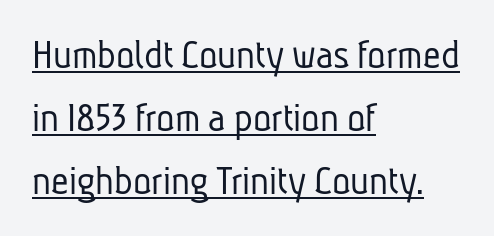
The image shows 43 px light, condensed sans-serif type; set left-aligned, normal line spacing (1.46x), normal letter spacing, underlined; low stroke contrast and a medium x-height.
